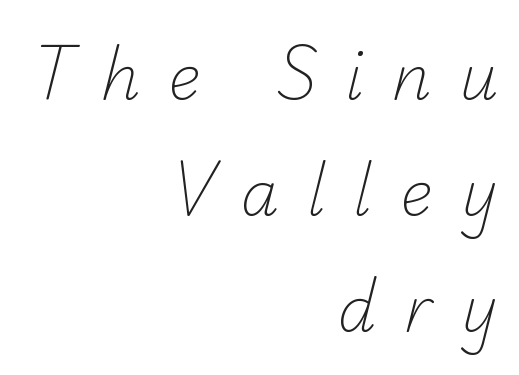
The image shows 61 px light sans-serif type; set right-aligned, loose line spacing (1.9x), unusually wide letter spacing (+0.46 em), not underlined; low stroke contrast and a small x-height.
